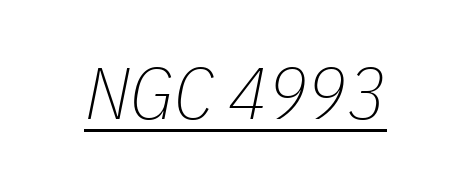
The image shows 73 px thin, condensed type, italic (leaning right); set normal letter spacing, underlined; low stroke contrast and a medium x-height.
